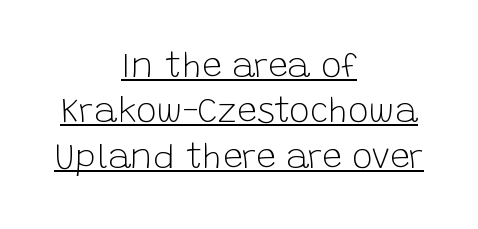
Q: Is the text bold? A: No.
Q: Is the text italic (slanted)? A: No, it is upright.
Q: Is the typeface a serif or a sans-serif typeface? A: Sans-serif.
Q: Is the text underlined? A: Yes.
Q: How is the paragraph aligned? A: Centered.
Q: Is the spacing between letters normal or unusually wide? A: Normal.
Q: Is the spacing between lines tight, normal or loose? A: Normal.
Q: Width (condensed, normal, or wide)? A: Normal.
Q: Stroke contrast? A: Low.
Q: x-height? A: Large.
Q: Monospaced? A: No.
